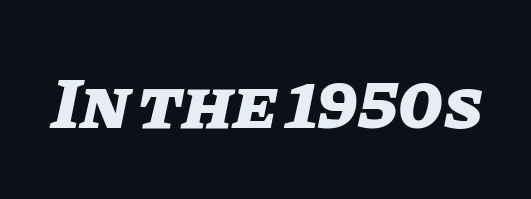
Strong, thick strokes mark this as bold type. In terms of letterspacing, this is plain default setting. Looking at the ascenders, they clearly lean. The space directly below the letters is spotless. Character widths vary here, with narrow letters taking less room than wide ones.
